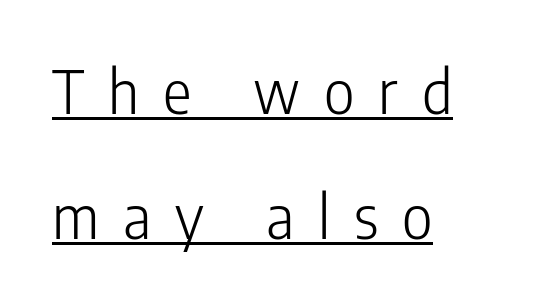
This is not heavy type; no bold has been used. Visually the block forms a straight wall on the left and a jagged coastline on the right. Line spacing here is loose. If you drew a line through each stem, it would be perfectly vertical. Students, observe the line beneath the letters — that is underlining. This is sans-serif lettering, the kind often seen on screens and signage.
